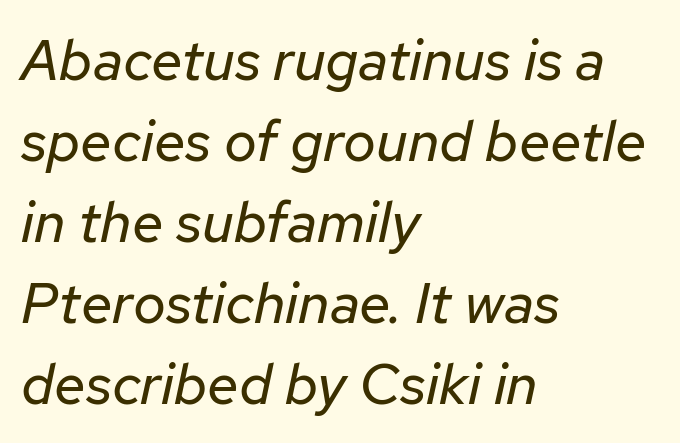
Compared with ordinary roman type, these characters are visibly tilted. In terms of leading, this rendering sits right in the middle. The letters advance in unequal steps, a hallmark of proportional type. No extra ink here — the face is not bold. The paragraph has a hard left edge and a soft right edge.
